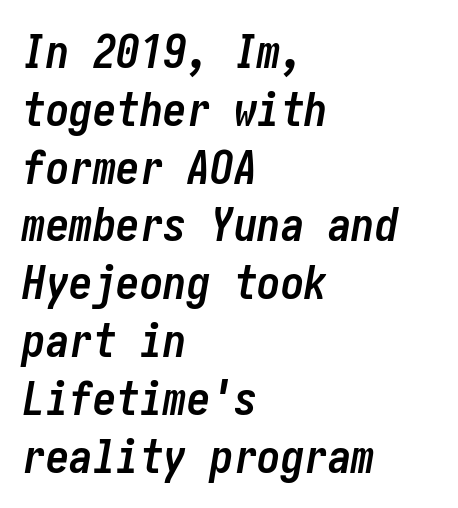
Q: Is the text bold? A: Yes.
Q: Is the text italic (slanted)? A: Yes, it leans right by about 10 degrees.
Q: Is the text underlined? A: No.
Q: How is the paragraph aligned? A: Left-aligned.
Q: Is the spacing between letters normal or unusually wide? A: Normal.
Q: Width (condensed, normal, or wide)? A: Condensed.
Q: Stroke contrast? A: Low.
Q: x-height? A: Medium.
